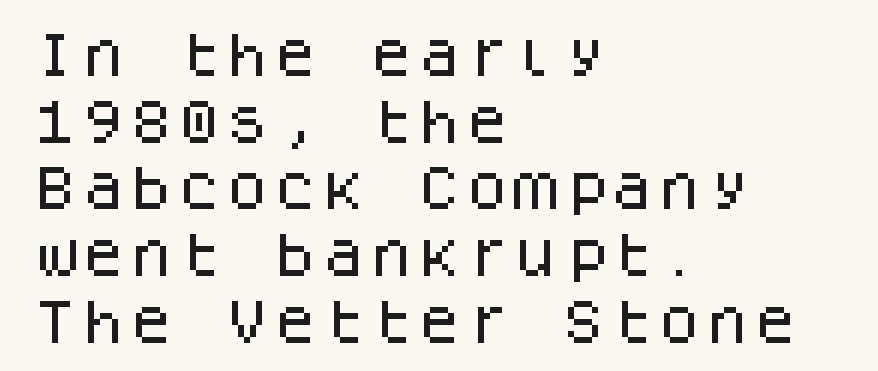
{"serif": "no", "italic": "no", "width": "normal", "stroke_contrast": "low", "x_height": "large", "monospaced": "yes", "underline": "no", "align": "left", "line_spacing": "normal", "line_spacing_ratio": 1.39, "letter_spacing": "normal", "letter_spacing_em": 0.0, "glyph_px": 48}
